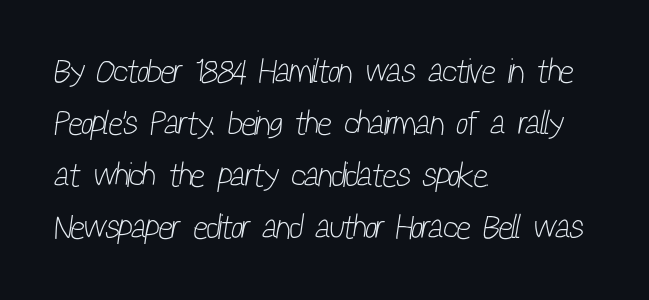
Q: Is the text bold? A: No.
Q: Is the typeface a serif or a sans-serif typeface? A: Sans-serif.
Q: Is the text underlined? A: No.
Q: How is the paragraph aligned? A: Left-aligned.
Q: Is the spacing between letters normal or unusually wide? A: Normal.
Q: Is the spacing between lines tight, normal or loose? A: Normal.
Q: Width (condensed, normal, or wide)? A: Condensed.
Q: Stroke contrast? A: Low.
Q: x-height? A: Medium.
Q: Monospaced? A: No.
